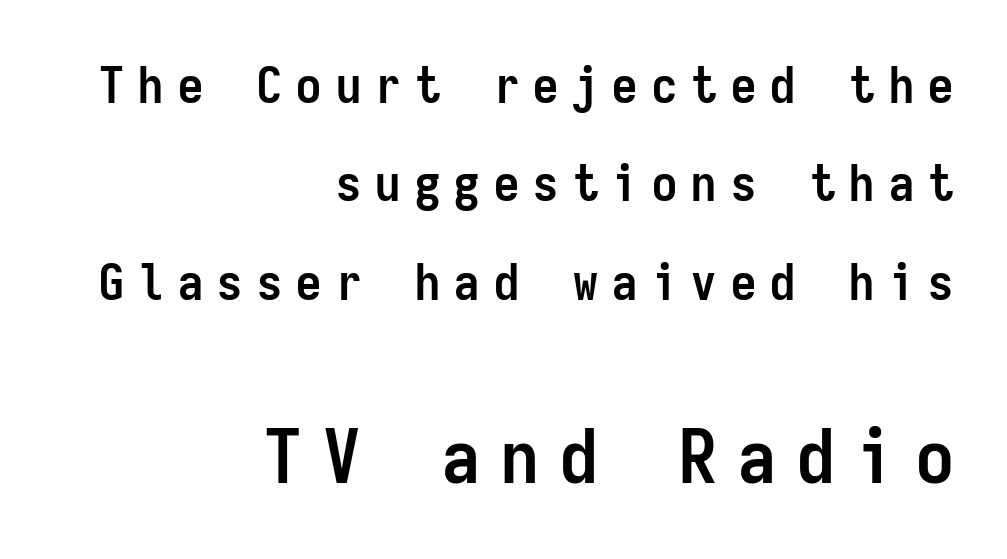
Q: Is the text bold? A: Yes.
Q: Is the text italic (slanted)? A: No, it is upright.
Q: Is the typeface a serif or a sans-serif typeface? A: Sans-serif.
Q: Is the text underlined? A: No.
Q: How is the paragraph aligned? A: Right-aligned.
Q: Is the spacing between letters normal or unusually wide? A: Unusually wide.
Q: Is the spacing between lines tight, normal or loose? A: Loose.
Q: Which block of text is set in a larger size, the first (top) or the second (bottom)? A: The second (bottom) one.
Q: Width (condensed, normal, or wide)? A: Condensed.
Q: Stroke contrast? A: Low.
Q: x-height? A: Medium.
Q: Monospaced? A: Yes.
